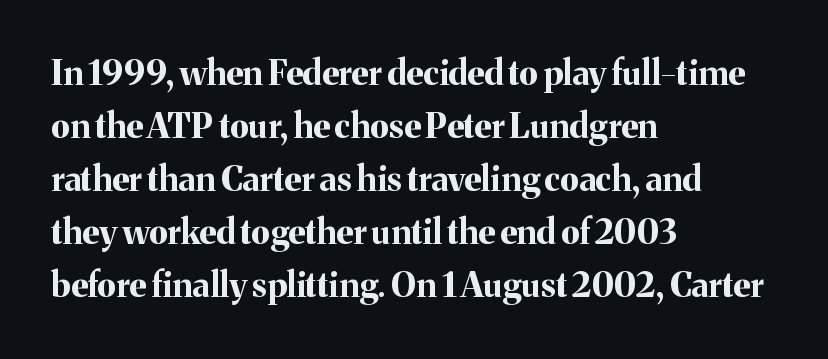
{"serif": "yes", "italic": "no", "bold": "yes", "weight": "bold", "width": "normal", "stroke_contrast": "medium", "x_height": "medium", "monospaced": "no", "underline": "no", "align": "left", "line_spacing": "normal", "line_spacing_ratio": 1.56, "letter_spacing": "normal", "letter_spacing_em": 0.0, "glyph_px": 34}
